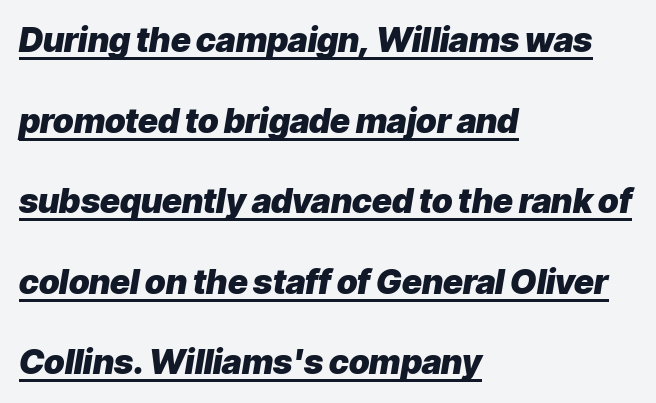
{"italic": "yes", "lean": "right", "slant_degrees": 9, "bold": "yes", "weight": "heavy", "width": "normal", "stroke_contrast": "low", "x_height": "medium", "monospaced": "no", "underline": "yes", "align": "left", "line_spacing": "loose", "line_spacing_ratio": 2.37, "letter_spacing": "normal", "letter_spacing_em": 0.0, "glyph_px": 34}
